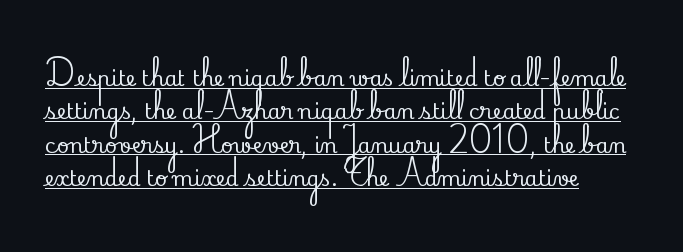
{"italic": "no", "underline": "yes", "line_spacing": "normal", "line_spacing_ratio": 1.59, "letter_spacing": "normal", "letter_spacing_em": 0.0, "glyph_px": 21}
